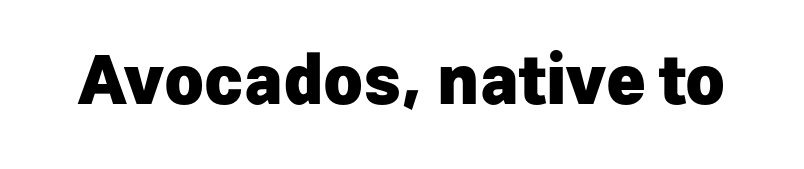
The image shows 67 px heavy sans-serif type, upright; set normal letter spacing, not underlined; low stroke contrast and a medium x-height.
